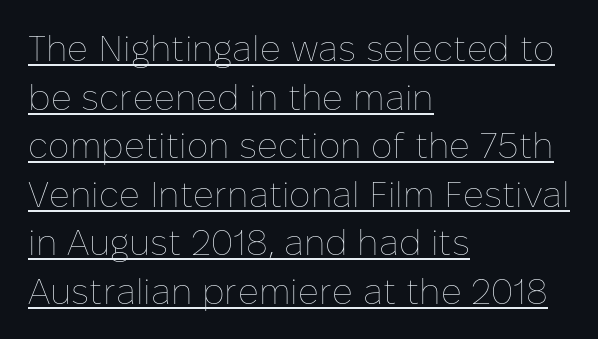
{"italic": "no", "bold": "no", "weight": "thin", "width": "normal", "stroke_contrast": "low", "x_height": "medium", "monospaced": "no", "underline": "yes", "align": "left", "line_spacing": "normal", "line_spacing_ratio": 1.35, "letter_spacing": "normal", "letter_spacing_em": 0.0, "glyph_px": 36}
